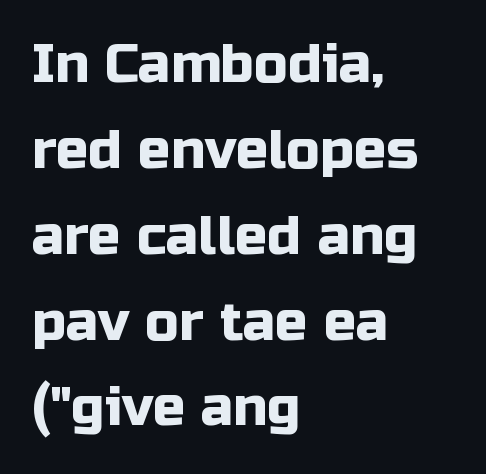
The image shows 54 px sans-serif type, upright; set left-aligned, normal line spacing (1.59x), normal letter spacing, not underlined; low stroke contrast and a medium x-height.
